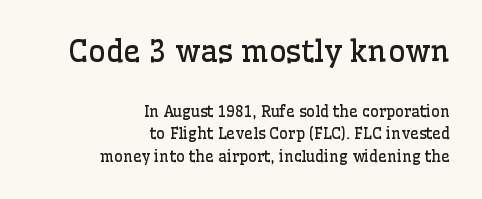
Weight class: somewhere from thin through regular. Summary of vertical rhythm: regular, with standard interline spacing. The font family rendered here belongs to the serif group. The zone under the glyphs is completely vacant. In terms of posture, this sample is upright.
